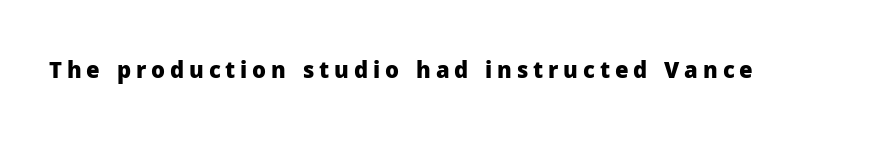
The image shows 22 px bold type, upright; set unusually wide letter spacing (+0.22 em), not underlined.
